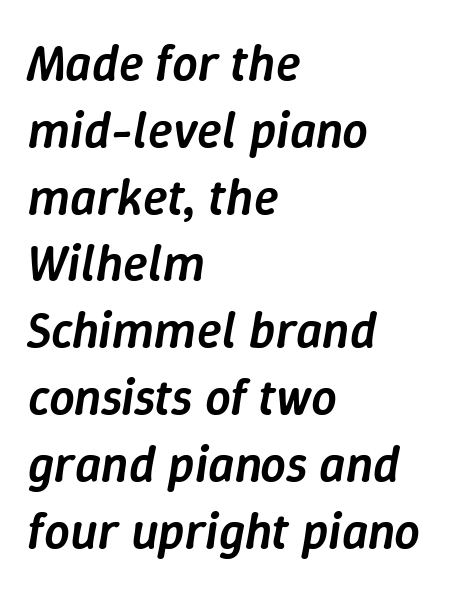
Casual observation: everything's shoved over to the left. Each glyph is drawn with semibold strokes, heavier than normal yet not fully bold. Line spacing here is normal. Proportional: the letters do not fall into vertical columns. These lines keep a tight, regular rhythm from letter to letter.
